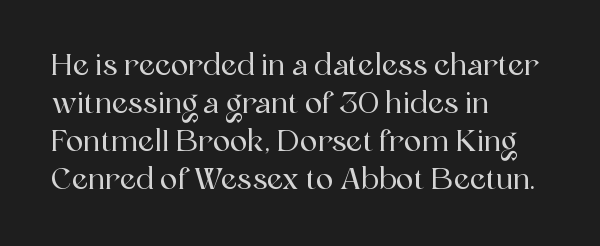
The image shows 29 px serif type, upright; set left-aligned, normal line spacing (1.31x), normal letter spacing, not underlined; a medium x-height.
